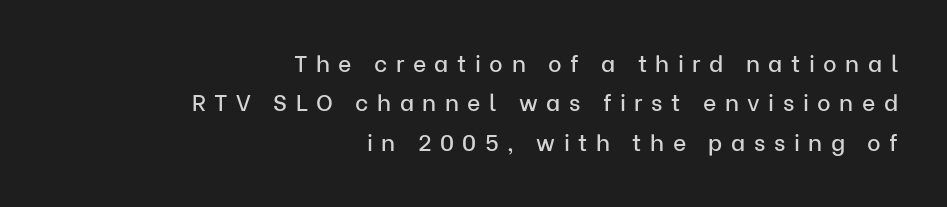
Q: Is the text italic (slanted)? A: No, it is upright.
Q: Is the text underlined? A: No.
Q: How is the paragraph aligned? A: Right-aligned.
Q: Is the spacing between letters normal or unusually wide? A: Unusually wide.
